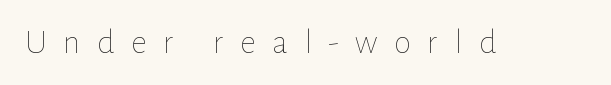
{"italic": "no", "bold": "no", "weight": "thin", "width": "normal", "stroke_contrast": "low", "x_height": "medium", "monospaced": "no", "underline": "no", "letter_spacing": "wide", "letter_spacing_em": 0.47, "glyph_px": 35}
